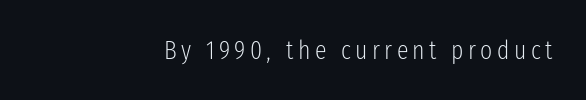
Q: Is the text bold? A: No.
Q: Is the text italic (slanted)? A: No, it is upright.
Q: Is the text underlined? A: No.
Q: How is the paragraph aligned? A: Right-aligned.
